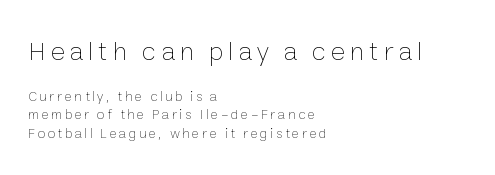
{"italic": "no", "bold": "no", "underline": "no", "align": "left", "line_spacing": "normal", "line_spacing_ratio": 1.29, "larger_block": "first", "size_ratio": 1.93, "glyph_px": 27}
